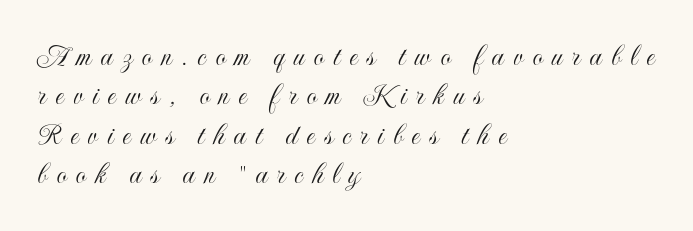
{"width": "condensed", "x_height": "small", "monospaced": "no", "underline": "no", "align": "left", "line_spacing_ratio": 1.23, "letter_spacing": "wide", "letter_spacing_em": 0.29, "glyph_px": 32}
